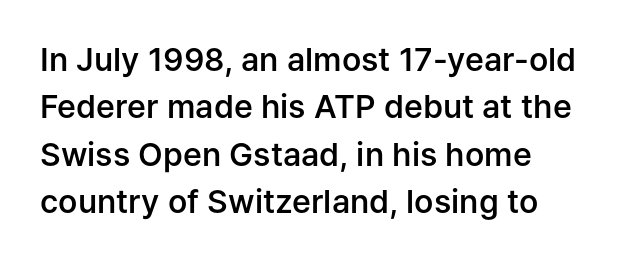
Q: Is the text bold? A: Semi-bold.
Q: Is the text italic (slanted)? A: No, it is upright.
Q: Is the typeface a serif or a sans-serif typeface? A: Sans-serif.
Q: Is the text underlined? A: No.
Q: How is the paragraph aligned? A: Left-aligned.
Q: Is the spacing between letters normal or unusually wide? A: Normal.
Q: Is the spacing between lines tight, normal or loose? A: Normal.
Q: Width (condensed, normal, or wide)? A: Normal.
Q: Stroke contrast? A: Low.
Q: x-height? A: Medium.
Q: Monospaced? A: No.
